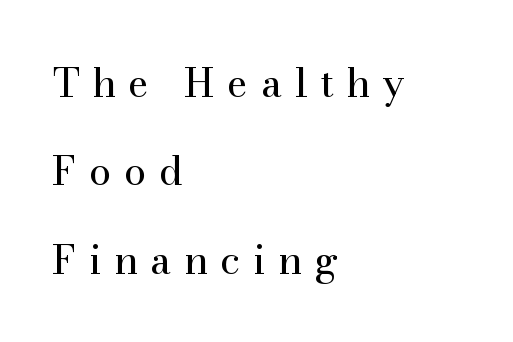
Letters rest on an invisible, unmarked baseline. The block of text is sparse from top to bottom, with ample space between rows. Think of a printed novel: that variable character pitch is what you see here. Between one letter and the next there's a generous, obvious gap. You can tell it's not italic because the verticals are truly vertical. The weight tops out at a normal text grade.
